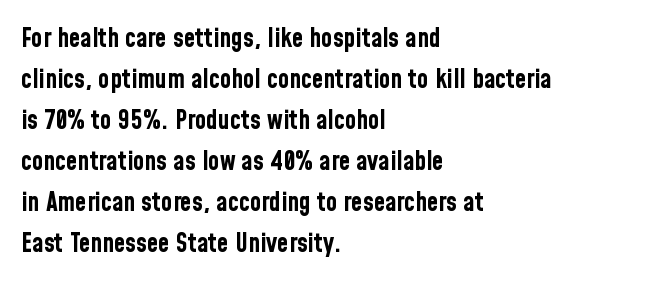
The image shows 26 px bold type, upright; set left-aligned, normal line spacing (1.58x), normal letter spacing, not underlined.
